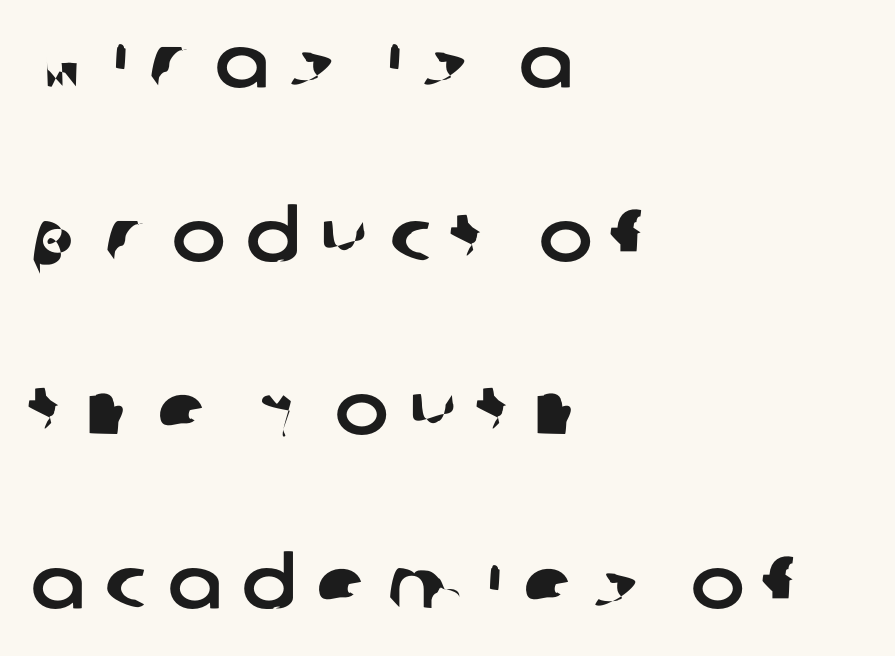
{"serif": "no", "width": "normal", "stroke_contrast": "low", "x_height": "large", "monospaced": "no", "underline": "no", "align": "left", "line_spacing": "loose", "line_spacing_ratio": 2.41, "letter_spacing": "wide", "letter_spacing_em": 0.29, "glyph_px": 72}
